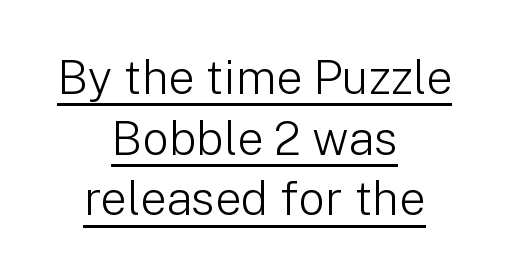
The line texture is even and compact thanks to regular tracking. This sample uses an upright cut, with every glyph sitting square on the baseline. The designer left line spacing at the default. You can see a thin bar hugging the bottom of the glyphs.
